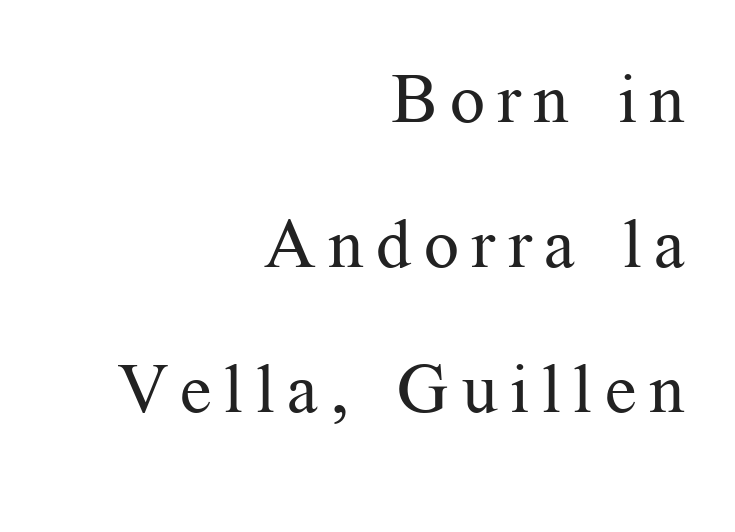
Q: Is the text bold? A: No.
Q: Is the text italic (slanted)? A: No, it is upright.
Q: Is the typeface a serif or a sans-serif typeface? A: Serif.
Q: Is the text underlined? A: No.
Q: How is the paragraph aligned? A: Right-aligned.
Q: Is the spacing between lines tight, normal or loose? A: Loose.
Q: Width (condensed, normal, or wide)? A: Normal.
Q: Stroke contrast? A: Medium.
Q: x-height? A: Medium.
Q: Monospaced? A: No.
